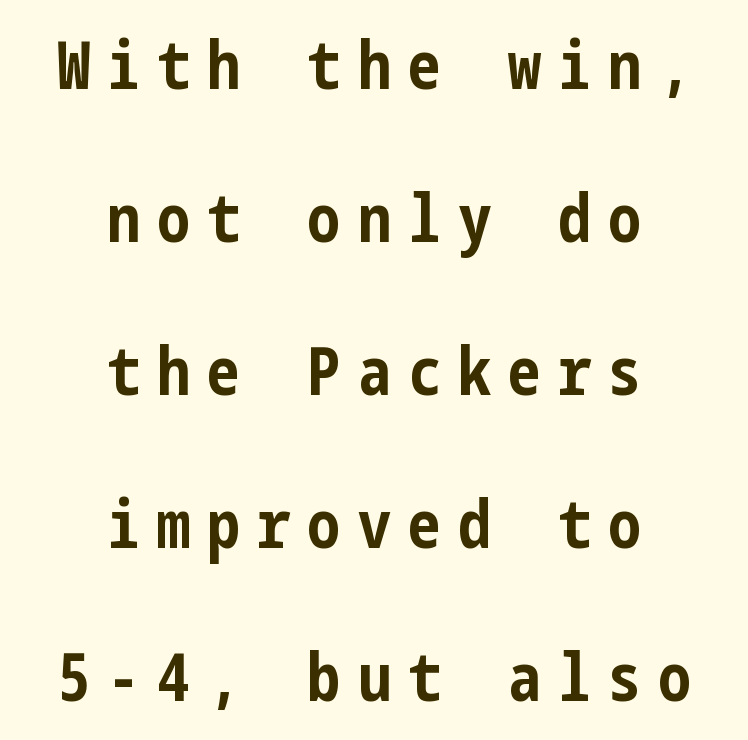
The image shows 66 px bold, condensed sans-serif type, upright; set centered, loose line spacing (2.32x), unusually wide letter spacing (+0.26 em), not underlined; low stroke contrast and a medium x-height.
